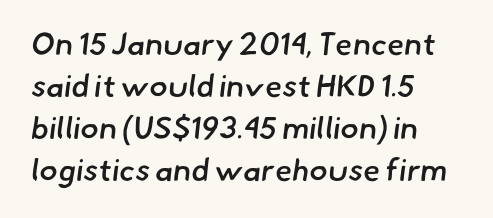
{"serif": "no", "bold": "semi", "weight": "semibold", "width": "normal", "stroke_contrast": "low", "x_height": "small", "monospaced": "no", "underline": "no", "align": "left", "line_spacing": "normal", "line_spacing_ratio": 1.35, "letter_spacing": "normal", "letter_spacing_em": 0.0, "glyph_px": 31}
